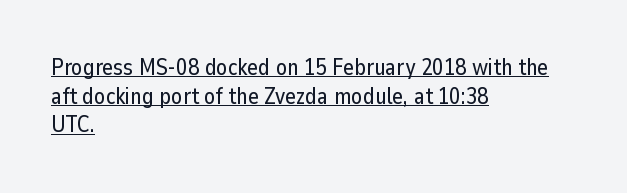
The image shows 23 px text type, upright; set left-aligned, normal line spacing (1.25x), normal letter spacing, underlined.
